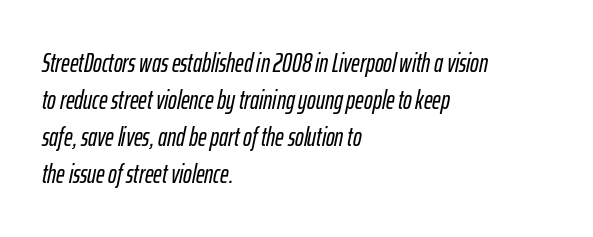
Q: Is the text italic (slanted)? A: Yes, it leans right by about 12 degrees.
Q: Is the text underlined? A: No.
Q: How is the paragraph aligned? A: Left-aligned.
Q: Is the spacing between letters normal or unusually wide? A: Normal.
Q: Is the spacing between lines tight, normal or loose? A: Normal.
